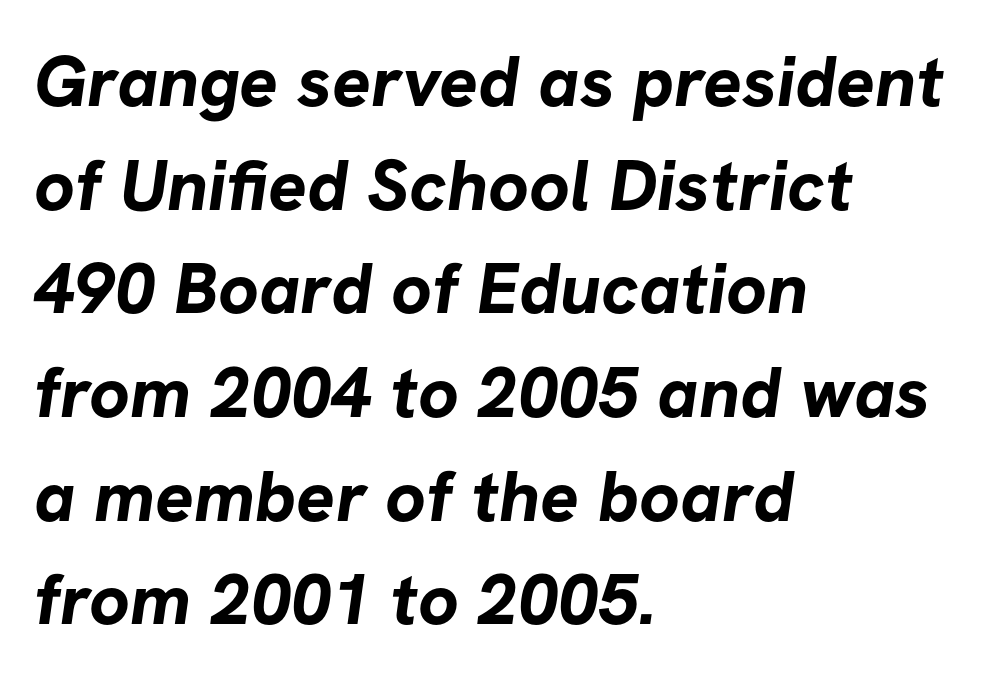
These lines are rendered in a variable-pitch font. Regarding leading, the lines here are spaced in the standard way. The passage shown is typeset with a sans-serif family. You'd pick this weight for a headline — it's a proper bold. The lines in this sample share a left origin and differ only in where they stop. The horizontal fit of the characters is conventional and even.
